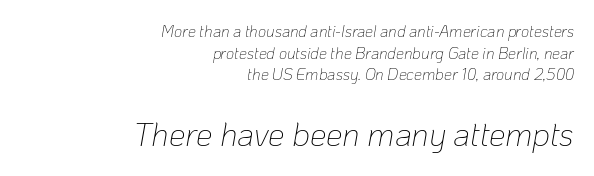
The line-height multiplier appears to be the usual default. Note the varied advance widths — an 'i' is clearly narrower than an 'm'. Right-aligned paragraph, ragged on the left. Think standard paragraph weight, or any step lighter than that. The space directly below the letters is spotless.
